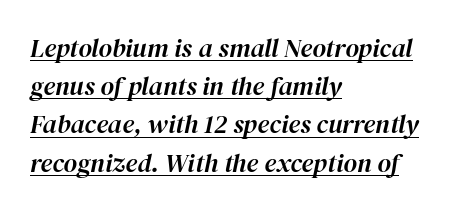
{"italic": "yes", "lean": "right", "slant_degrees": 12, "underline": "yes", "align": "left", "line_spacing": "normal", "line_spacing_ratio": 1.47, "letter_spacing": "normal", "letter_spacing_em": 0.0, "glyph_px": 26}
